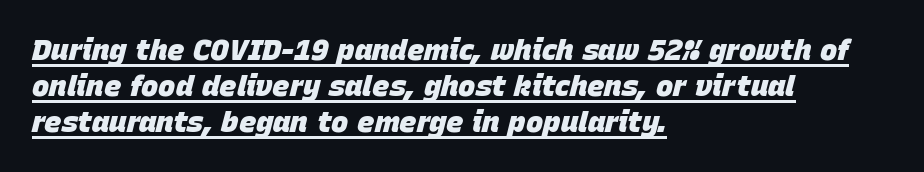
Each line starts at the same left margin while the right side varies. Spacing verdict: proportional, widths tailored to each character. The type is set solid horizontally, with unmodified tracking. Emphasis by weight is at full strength: bold. Glance below the letters and you will spot a drawn line. Tall strokes in this sample are angled rather than plumb.
